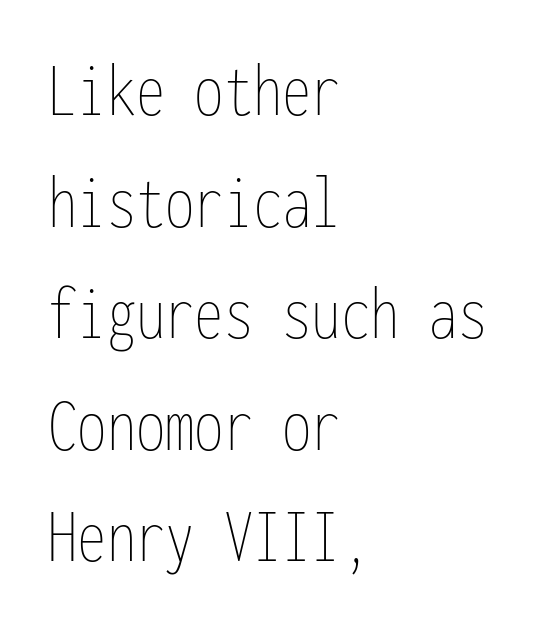
The face looks like a standard text weight, possibly lighter. Vertical strokes here are truly vertical. The passage shown is typed in a monospace face where columns stay perfectly aligned. In CSS terms this would be text-align: left. One glance says typical: line gaps are just what's usual. This rendering features lettering with no underline.
